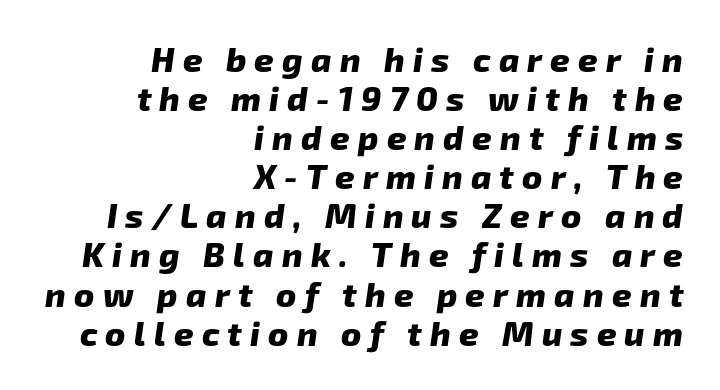
The image shows 34 px heavy sans-serif type; set right-aligned, tight line spacing (1.15x), unusually wide letter spacing (+0.24 em), not underlined; low stroke contrast and a medium x-height.
